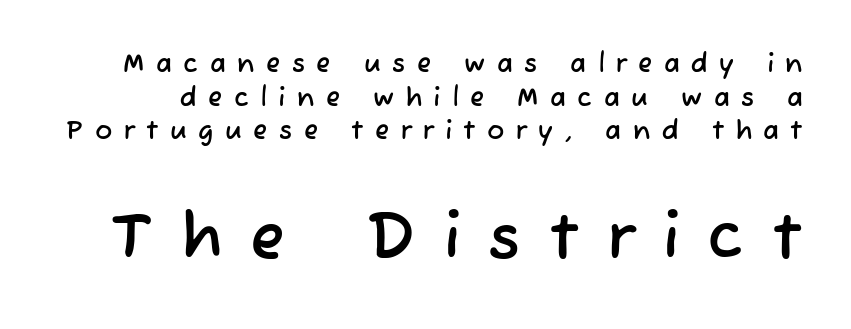
{"serif": "no", "width": "normal", "stroke_contrast": "low", "x_height": "medium", "monospaced": "no", "underline": "no", "line_spacing": "normal", "line_spacing_ratio": 1.29, "letter_spacing": "wide", "letter_spacing_em": 0.44, "larger_block": "second", "size_ratio": 2.46, "glyph_px": 64}
